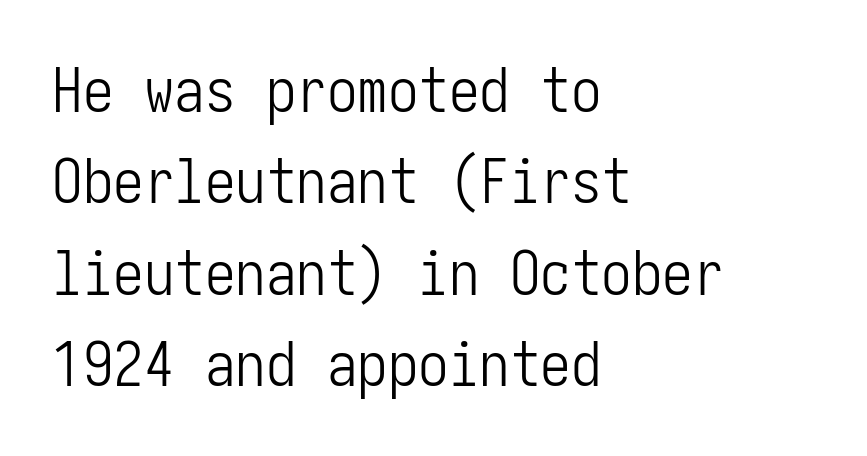
The image shows 61 px light, condensed sans-serif type, upright; set left-aligned, normal line spacing (1.5x), normal letter spacing, not underlined; low stroke contrast and a medium x-height.
